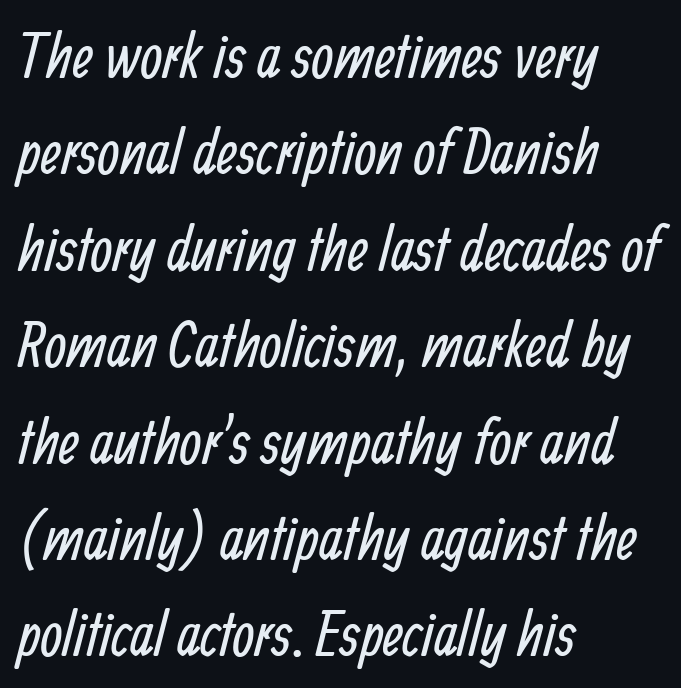
Q: Is the text bold? A: No.
Q: Is the typeface a serif or a sans-serif typeface? A: Sans-serif.
Q: Is the text underlined? A: No.
Q: How is the paragraph aligned? A: Left-aligned.
Q: Is the spacing between letters normal or unusually wide? A: Normal.
Q: Is the spacing between lines tight, normal or loose? A: Normal.
Q: Width (condensed, normal, or wide)? A: Condensed.
Q: Stroke contrast? A: Low.
Q: x-height? A: Medium.
Q: Monospaced? A: No.
